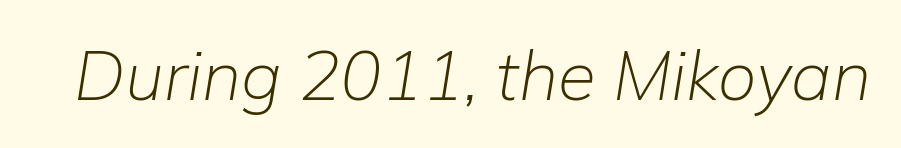
The image shows 69 px light type, italic (leaning right); set normal letter spacing, not underlined; low stroke contrast and a medium x-height.
